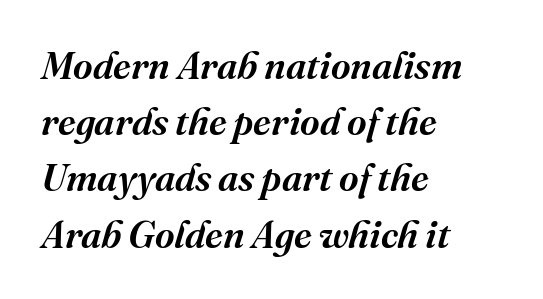
Q: Is the text italic (slanted)? A: Yes, it leans right by about 16 degrees.
Q: Is the typeface a serif or a sans-serif typeface? A: Serif.
Q: Is the text underlined? A: No.
Q: How is the paragraph aligned? A: Left-aligned.
Q: Is the spacing between letters normal or unusually wide? A: Normal.
Q: Is the spacing between lines tight, normal or loose? A: Normal.
Q: Width (condensed, normal, or wide)? A: Normal.
Q: Stroke contrast? A: Medium.
Q: x-height? A: Medium.
Q: Monospaced? A: No.
